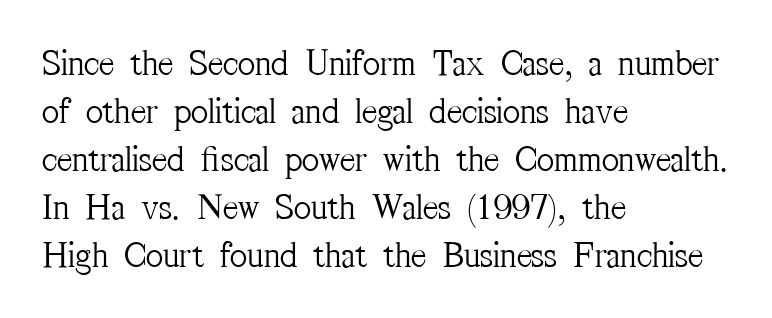
Q: Is the text bold? A: No.
Q: Is the text italic (slanted)? A: No, it is upright.
Q: Is the typeface a serif or a sans-serif typeface? A: Serif.
Q: Is the text underlined? A: No.
Q: How is the paragraph aligned? A: Left-aligned.
Q: Is the spacing between letters normal or unusually wide? A: Normal.
Q: Is the spacing between lines tight, normal or loose? A: Normal.
Q: Width (condensed, normal, or wide)? A: Condensed.
Q: Stroke contrast? A: Medium.
Q: x-height? A: Medium.
Q: Monospaced? A: No.
